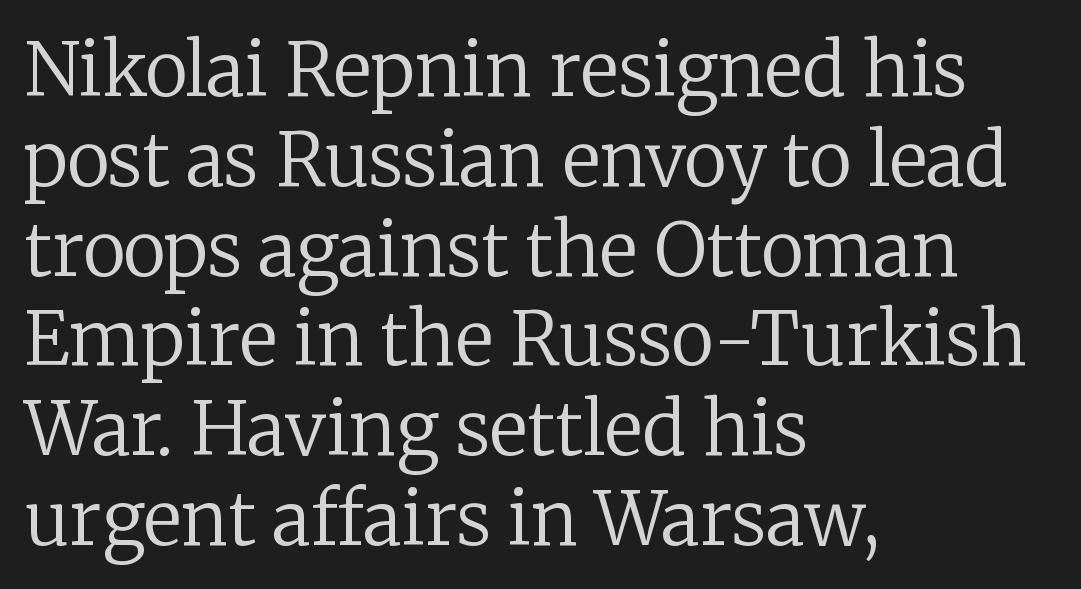
{"serif": "yes", "italic": "no", "bold": "no", "weight": "regular", "width": "normal", "stroke_contrast": "low", "x_height": "medium", "monospaced": "no", "underline": "no", "align": "left", "line_spacing_ratio": 1.23, "letter_spacing": "normal", "letter_spacing_em": 0.0, "glyph_px": 73}
